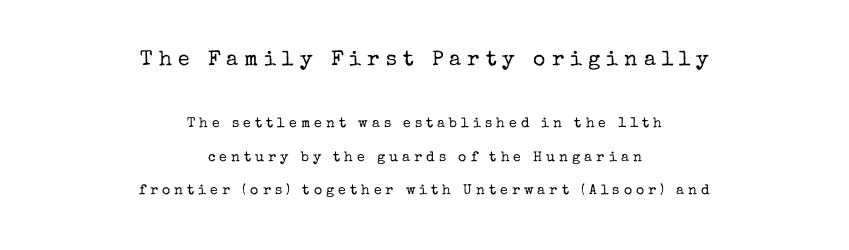
The strokes are not fattened; the text isn't bold. The upper block of text is set noticeably larger than the block beneath it. Does extra space separate the letters? Yes, quite a lot of it. The foot of each line stays bare and open. In CSS terms this would be text-align: center. What's the leading like? Stretched, with rows far apart.
